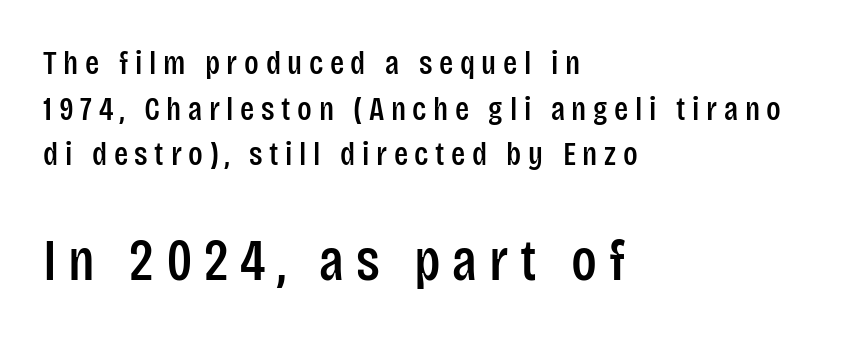
Q: Is the text italic (slanted)? A: No, it is upright.
Q: Is the typeface a serif or a sans-serif typeface? A: Sans-serif.
Q: Is the text underlined? A: No.
Q: How is the paragraph aligned? A: Left-aligned.
Q: Is the spacing between letters normal or unusually wide? A: Unusually wide.
Q: Is the spacing between lines tight, normal or loose? A: Normal.
Q: Which block of text is set in a larger size, the first (top) or the second (bottom)? A: The second (bottom) one.
Q: Width (condensed, normal, or wide)? A: Condensed.
Q: Stroke contrast? A: Low.
Q: x-height? A: Large.
Q: Monospaced? A: No.
